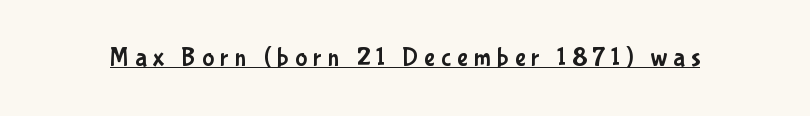
Substantial extra tracking has been applied to these lines. Ascenders rise straight up at ninety degrees. You can see a thin bar hugging the bottom of the glyphs.
